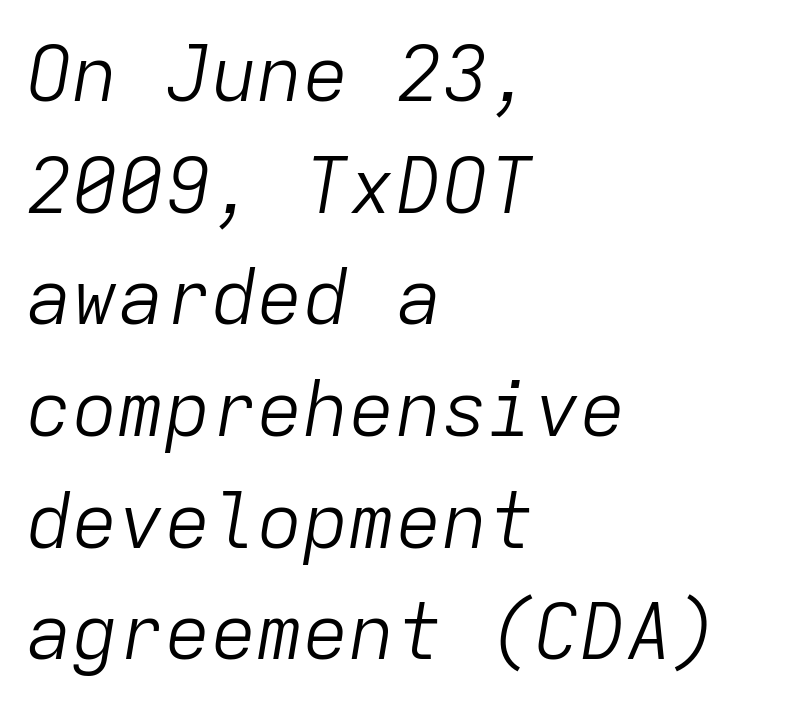
Q: Is the text bold? A: No.
Q: Is the text italic (slanted)? A: Yes, it leans right by about 9 degrees.
Q: Is the text underlined? A: No.
Q: How is the paragraph aligned? A: Left-aligned.
Q: Is the spacing between letters normal or unusually wide? A: Normal.
Q: Is the spacing between lines tight, normal or loose? A: Normal.
Q: Width (condensed, normal, or wide)? A: Normal.
Q: Stroke contrast? A: Low.
Q: x-height? A: Medium.
Q: Monospaced? A: Yes.
